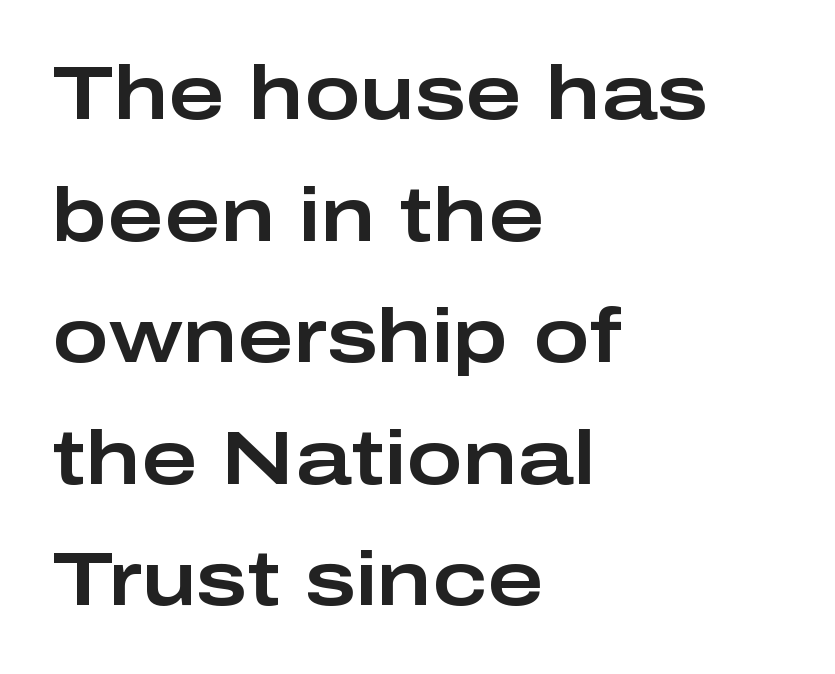
Leftover space on each line is placed entirely after the last word. Default kerning and tracking; the words read as compact shapes. The specimen reads as upright at a glance. The face used here is proportionally spaced, like ordinary book or web type. The leading is moderate, giving the passage an even texture. Honestly, there is no underline to notice here at all.
